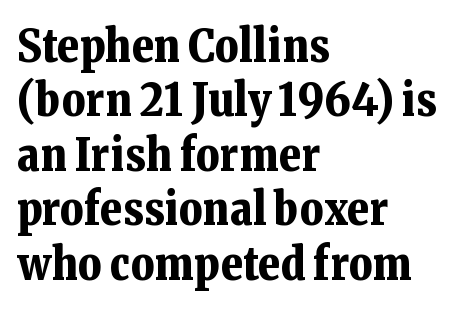
{"serif": "yes", "italic": "no", "bold": "yes", "weight": "bold", "width": "normal", "stroke_contrast": "low", "x_height": "medium", "monospaced": "no", "underline": "no", "align": "left", "line_spacing_ratio": 1.21, "letter_spacing": "normal", "letter_spacing_em": 0.0, "glyph_px": 45}
